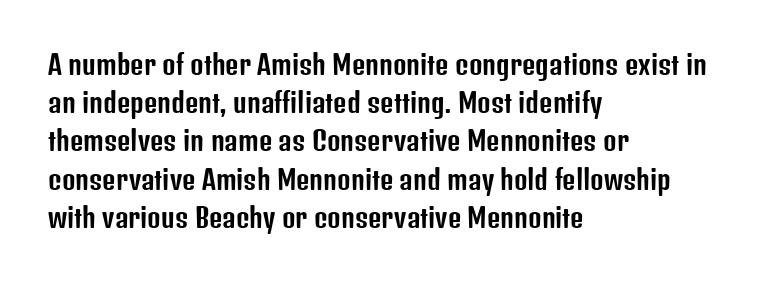
Glance below the letters and you will spot only blank space. Interline gaps are of average width in this sample. The type sits square on the baseline with zero lean. The text block is weighted toward the left margin, trailing off unevenly rightward. These lines keep a tight, regular rhythm from letter to letter.
